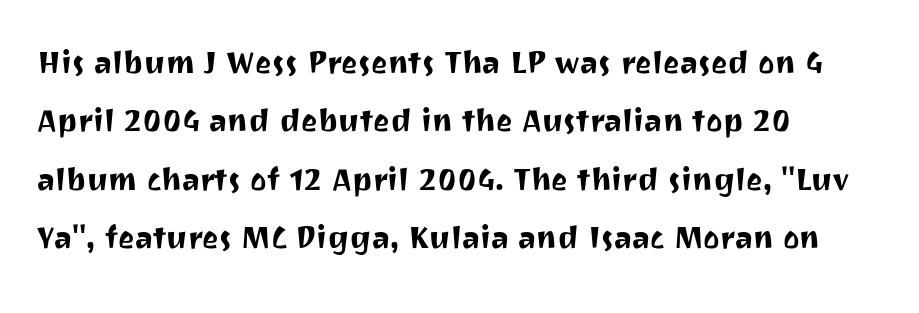
How would I describe the line gaps? Plain and ordinary. Any mark beneath the type? The region is blank. Line beginnings align vertically; line endings do not. Quick note: not italic, upright.
